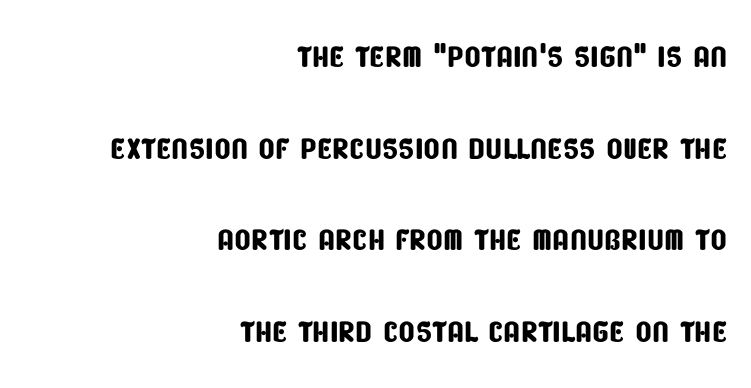
Q: Is the typeface a serif or a sans-serif typeface? A: Sans-serif.
Q: Is the text underlined? A: No.
Q: How is the paragraph aligned? A: Right-aligned.
Q: Is the spacing between letters normal or unusually wide? A: Normal.
Q: Is the spacing between lines tight, normal or loose? A: Loose.
Q: Width (condensed, normal, or wide)? A: Condensed.
Q: Stroke contrast? A: Low.
Q: x-height? A: Large.
Q: Monospaced? A: No.
